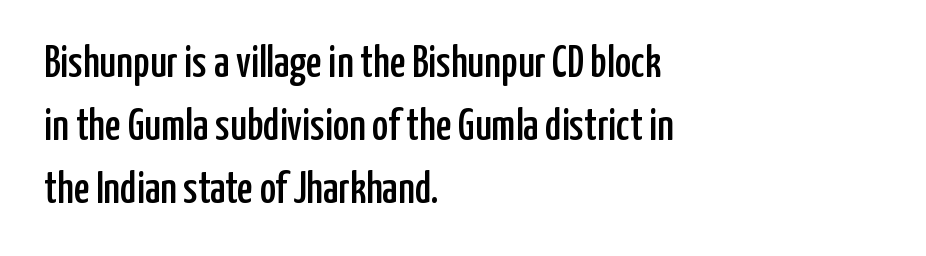
Q: Is the text italic (slanted)? A: No, it is upright.
Q: Is the typeface a serif or a sans-serif typeface? A: Sans-serif.
Q: Is the text underlined? A: No.
Q: How is the paragraph aligned? A: Left-aligned.
Q: Is the spacing between letters normal or unusually wide? A: Normal.
Q: Is the spacing between lines tight, normal or loose? A: Normal.
Q: Width (condensed, normal, or wide)? A: Condensed.
Q: Stroke contrast? A: Low.
Q: x-height? A: Medium.
Q: Monospaced? A: No.
